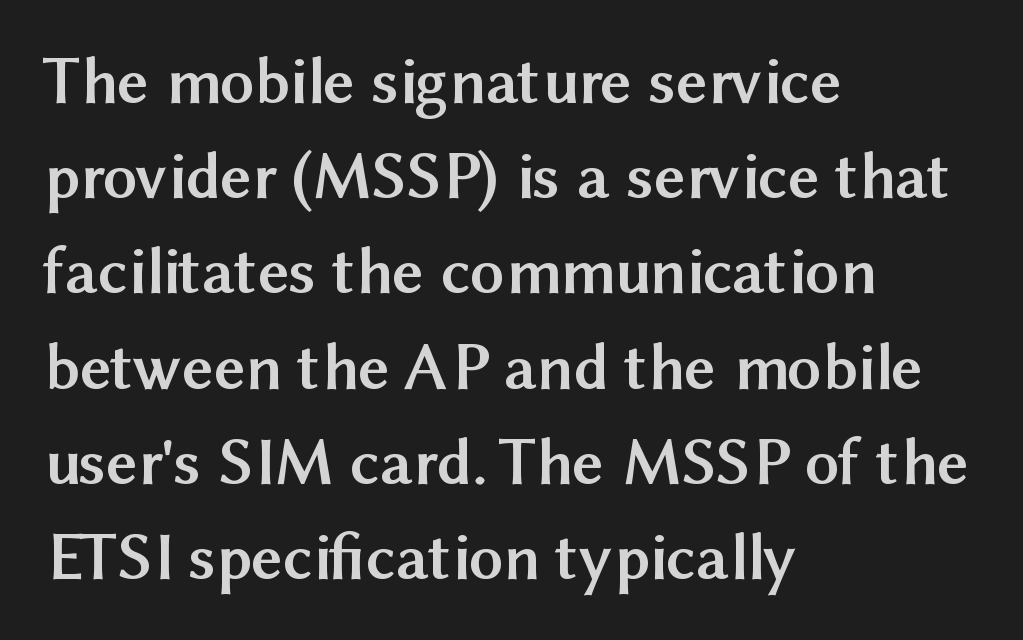
The image shows 68 px semibold sans-serif type, upright; set left-aligned, normal line spacing (1.4x), normal letter spacing, not underlined; medium stroke contrast and a medium x-height.
